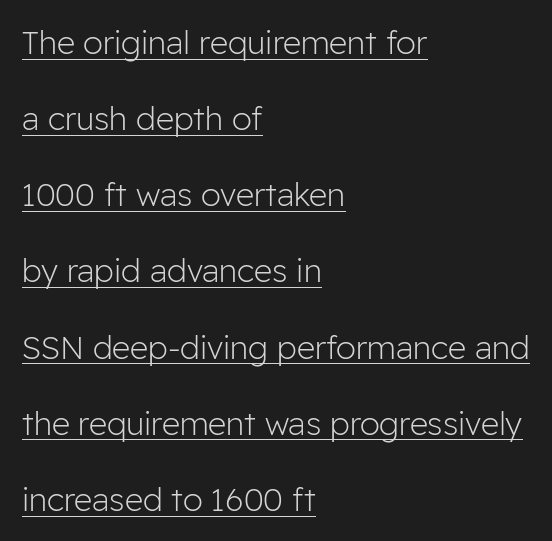
Q: Is the text bold? A: No.
Q: Is the text italic (slanted)? A: No, it is upright.
Q: Is the typeface a serif or a sans-serif typeface? A: Sans-serif.
Q: Is the text underlined? A: Yes.
Q: How is the paragraph aligned? A: Left-aligned.
Q: Is the spacing between letters normal or unusually wide? A: Normal.
Q: Is the spacing between lines tight, normal or loose? A: Loose.
Q: Width (condensed, normal, or wide)? A: Normal.
Q: Stroke contrast? A: Low.
Q: x-height? A: Medium.
Q: Monospaced? A: No.
